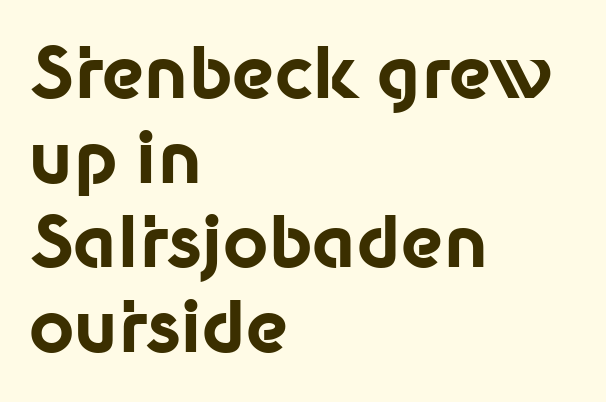
Q: Is the text bold? A: Yes.
Q: Is the text italic (slanted)? A: No, it is upright.
Q: Is the typeface a serif or a sans-serif typeface? A: Sans-serif.
Q: Is the text underlined? A: No.
Q: How is the paragraph aligned? A: Left-aligned.
Q: Is the spacing between letters normal or unusually wide? A: Normal.
Q: Width (condensed, normal, or wide)? A: Normal.
Q: Stroke contrast? A: Low.
Q: x-height? A: Medium.
Q: Monospaced? A: No.
